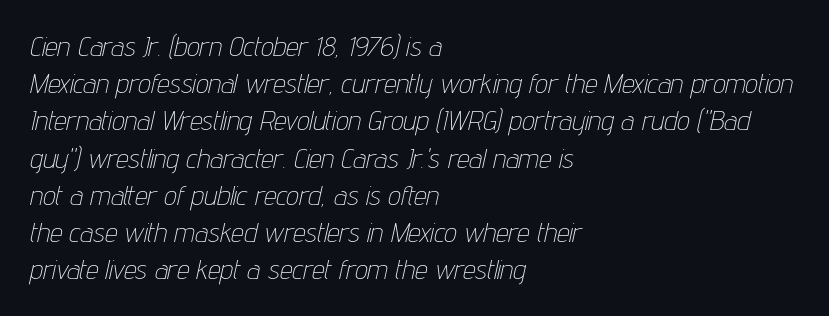
The image shows 28 px thin, condensed type, italic (leaning right); set left-aligned, normal line spacing (1.33x), normal letter spacing, not underlined; low stroke contrast and a medium x-height.
